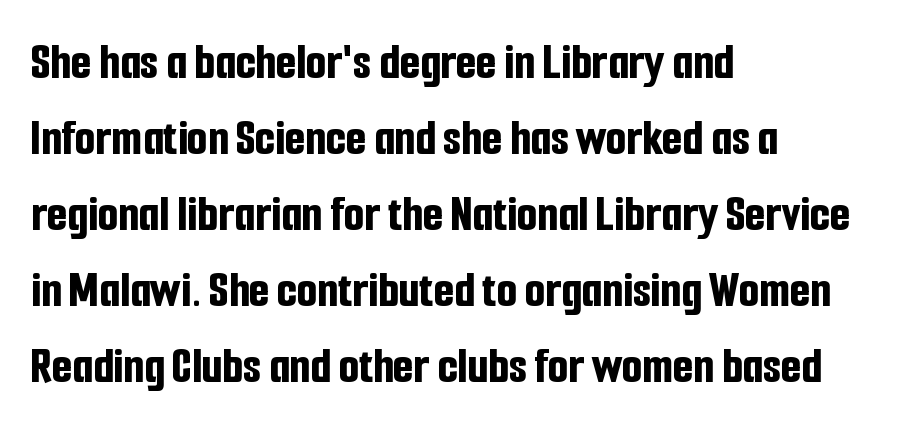
The image shows 52 px bold, condensed sans-serif type, upright; set left-aligned, normal line spacing (1.46x), normal letter spacing, not underlined; low stroke contrast and a medium x-height.
